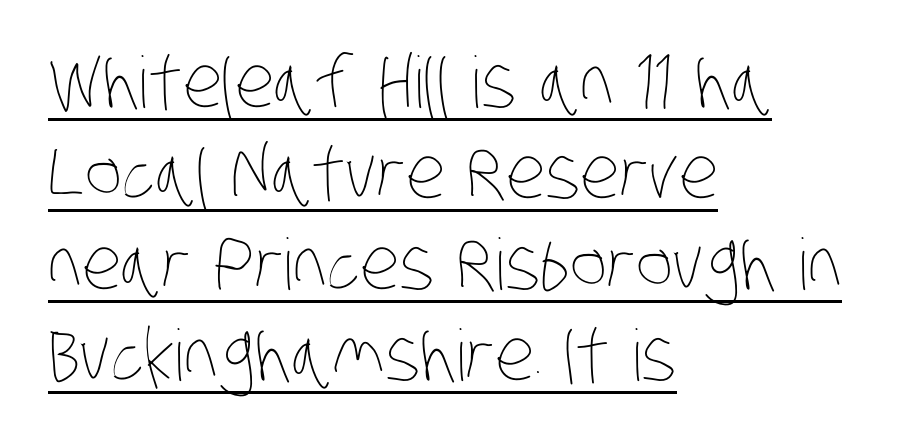
Q: Is the text bold? A: No.
Q: Is the text underlined? A: Yes.
Q: How is the paragraph aligned? A: Left-aligned.
Q: Is the spacing between letters normal or unusually wide? A: Normal.
Q: Is the spacing between lines tight, normal or loose? A: Normal.
Q: Width (condensed, normal, or wide)? A: Condensed.
Q: Stroke contrast? A: Low.
Q: x-height? A: Large.
Q: Monospaced? A: No.
